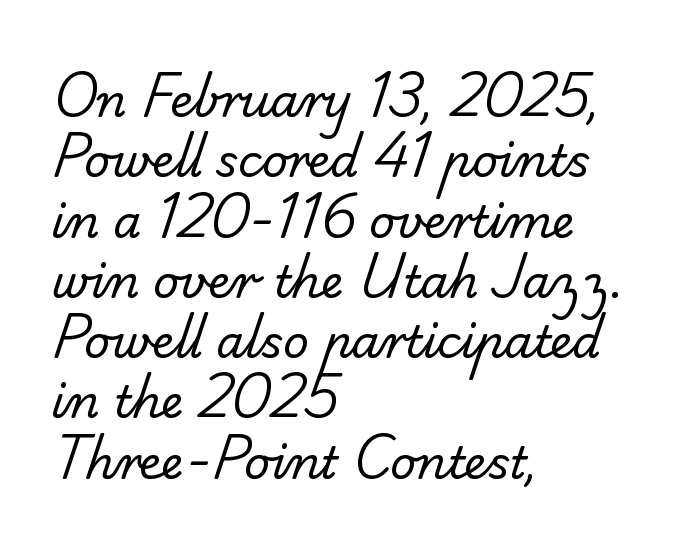
The image shows 45 px regular-weight sans-serif type; set left-aligned, normal line spacing (1.34x), normal letter spacing, not underlined; low stroke contrast and a small x-height.
